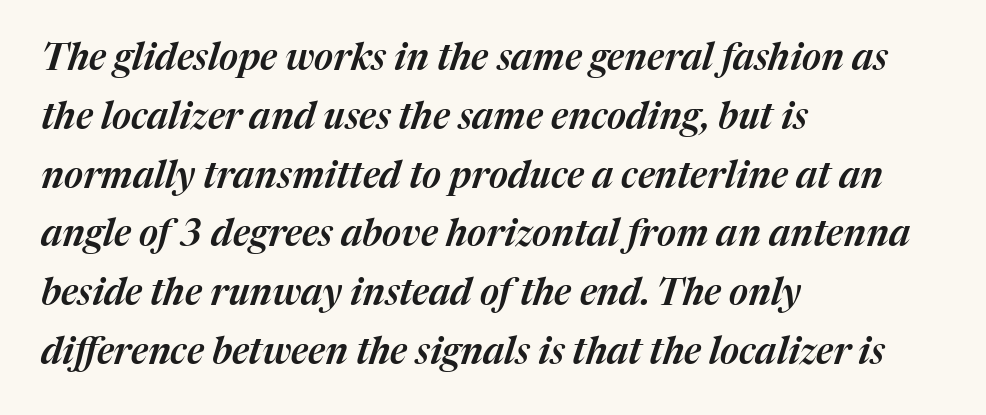
{"italic": "yes", "lean": "right", "slant_degrees": 17, "width": "normal", "stroke_contrast": "medium", "x_height": "medium", "monospaced": "no", "underline": "no", "align": "left", "line_spacing": "normal", "line_spacing_ratio": 1.59, "letter_spacing": "normal", "letter_spacing_em": 0.0, "glyph_px": 37}
